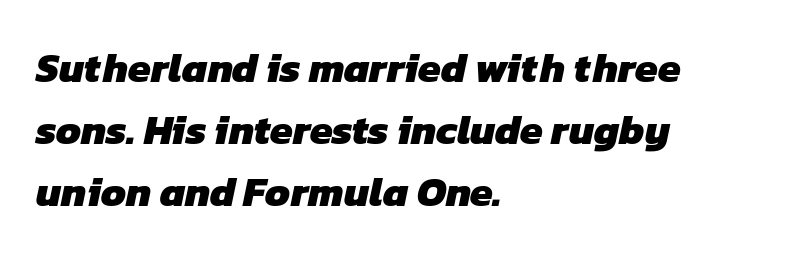
{"serif": "no", "bold": "yes", "weight": "heavy", "width": "normal", "stroke_contrast": "low", "x_height": "medium", "monospaced": "no", "underline": "no", "align": "left", "line_spacing": "normal", "line_spacing_ratio": 1.51, "letter_spacing": "normal", "letter_spacing_em": 0.0, "glyph_px": 41}
